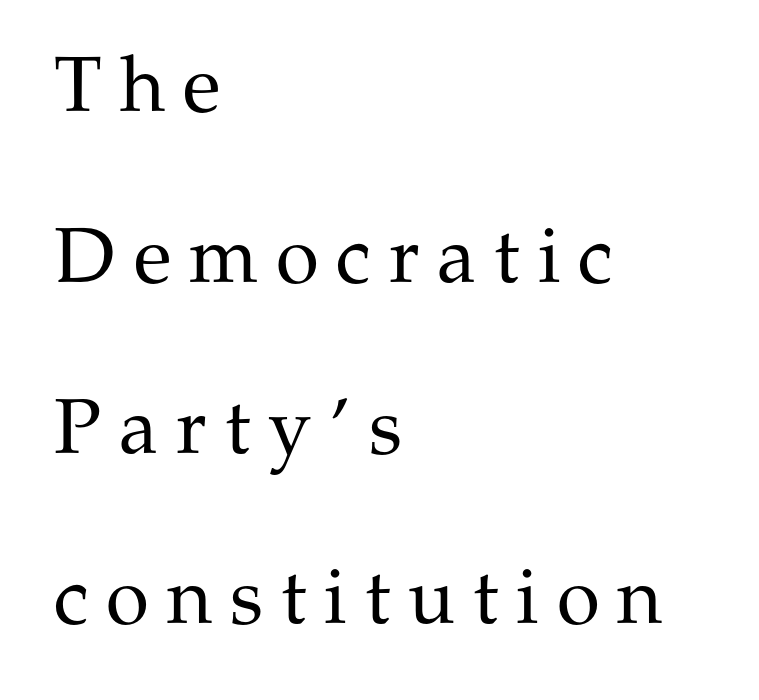
These lines stand farther apart than default settings would place them. Someone cranked the tracking dial way up on this one. This rendering uses left alignment, leaving the right contour irregular. Honestly, there is no underline to notice here at all.
